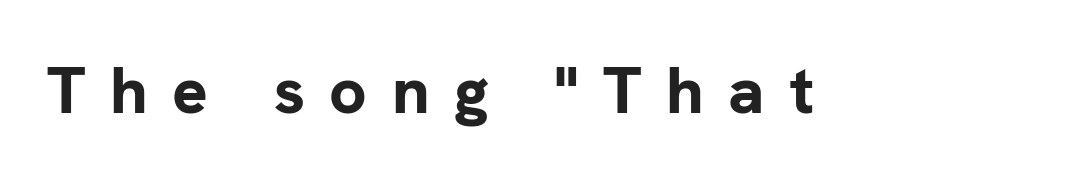
The image shows 66 px bold sans-serif type, upright; set unusually wide letter spacing (+0.37 em), not underlined; low stroke contrast and a medium x-height.
